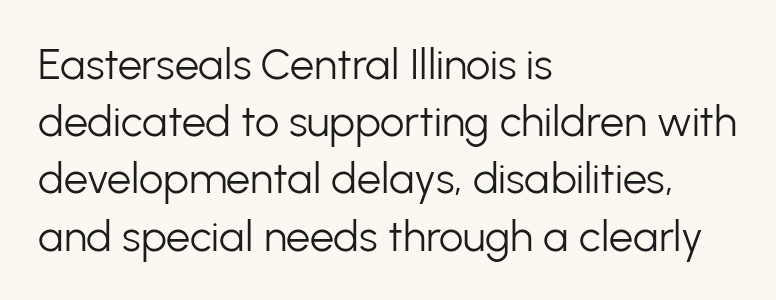
Q: Is the text bold? A: No.
Q: Is the text italic (slanted)? A: No, it is upright.
Q: Is the typeface a serif or a sans-serif typeface? A: Sans-serif.
Q: Is the text underlined? A: No.
Q: How is the paragraph aligned? A: Left-aligned.
Q: Is the spacing between letters normal or unusually wide? A: Normal.
Q: Is the spacing between lines tight, normal or loose? A: Normal.
Q: Width (condensed, normal, or wide)? A: Normal.
Q: Stroke contrast? A: Low.
Q: x-height? A: Medium.
Q: Monospaced? A: No.
